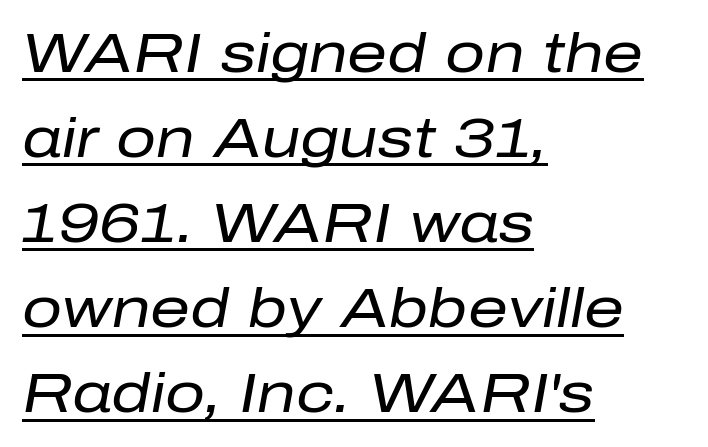
Default kerning and tracking; the words read as compact shapes. Each line of the rendering has a horizontal stroke beneath the glyphs. The glyphs look as if they've been sheared to an angle. Looks like regular typesetting: each glyph gets only the width it needs. In terms of leading, this rendering sits right in the middle.
